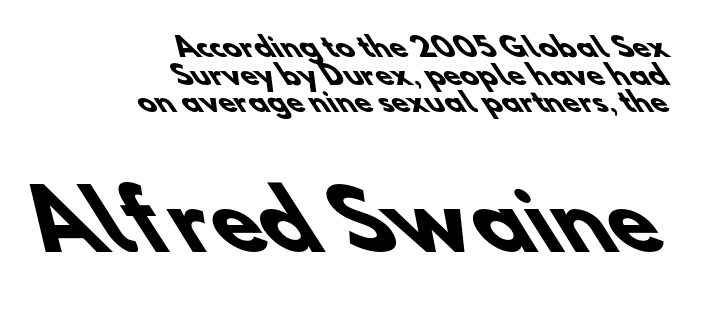
Words float on clear page, feet unadorned. Spacing verdict: proportional, widths tailored to each character. Does extra space separate the letters? No, they use regular spacing. The leading is snug, giving the passage a crowded texture.
